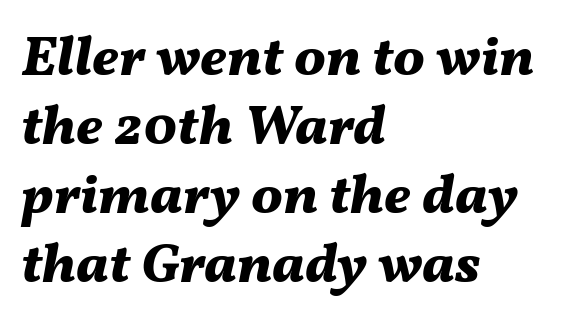
{"italic": "yes", "lean": "right", "slant_degrees": 11, "bold": "yes", "weight": "bold", "width": "normal", "stroke_contrast": "medium", "x_height": "medium", "monospaced": "no", "underline": "no", "align": "left", "line_spacing_ratio": 1.23, "letter_spacing": "normal", "letter_spacing_em": 0.0, "glyph_px": 56}
